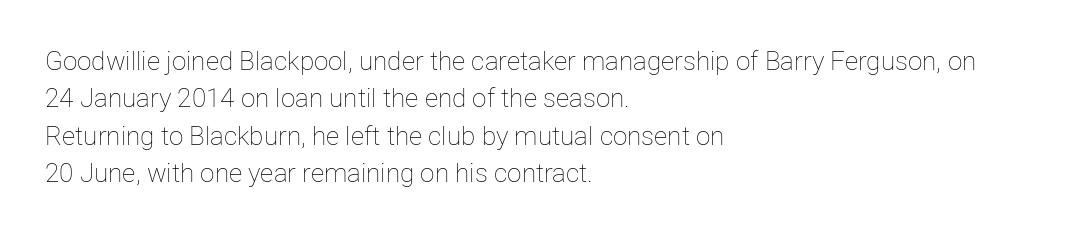
The image shows 26 px text type, upright; set left-aligned, normal line spacing (1.44x), normal letter spacing, not underlined.
